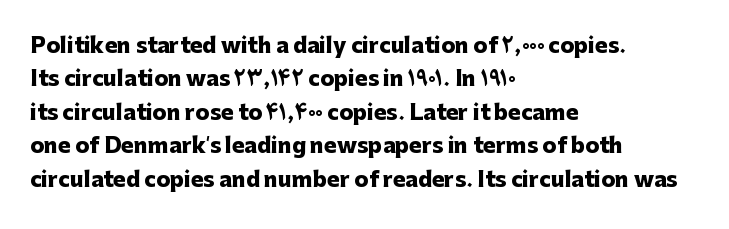
{"italic": "no", "bold": "yes", "underline": "no", "align": "left", "line_spacing": "normal", "line_spacing_ratio": 1.59, "letter_spacing": "normal", "letter_spacing_em": 0.0, "glyph_px": 21}
